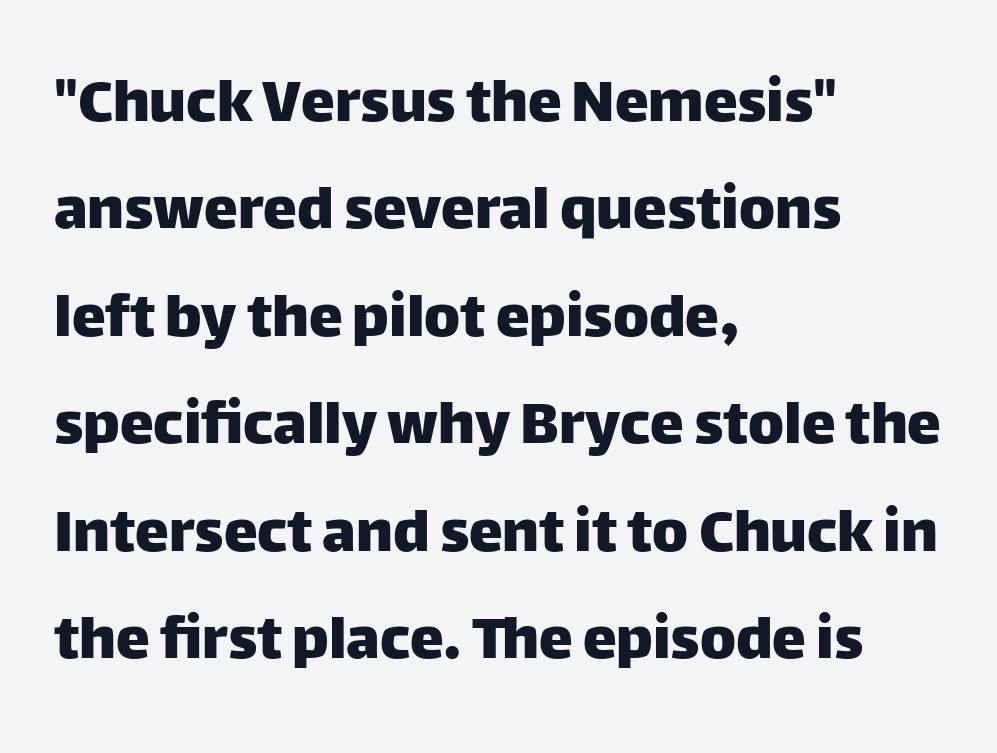
This sample keeps an unexceptional amount of space between lines. What stands out about the letter spacing? Nothing — it is the standard amount. Grotesque or geometric, the face here clearly has no serifs. These lines are rendered in a variable-pitch font. Visually the block forms a straight wall on the left and a jagged coastline on the right.
